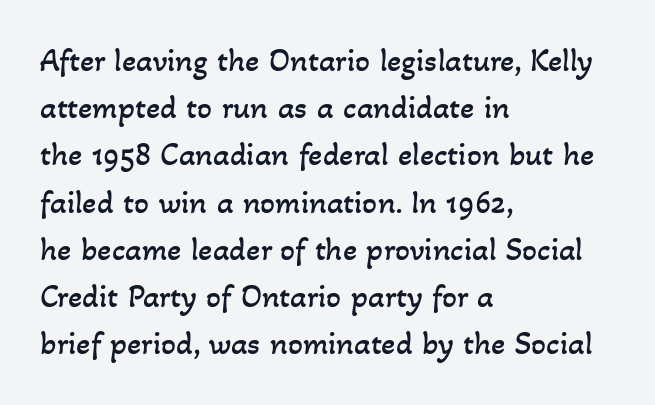
The image shows 33 px regular-weight type; set left-aligned, normal line spacing (1.43x), normal letter spacing, not underlined; low stroke contrast and a small x-height.
